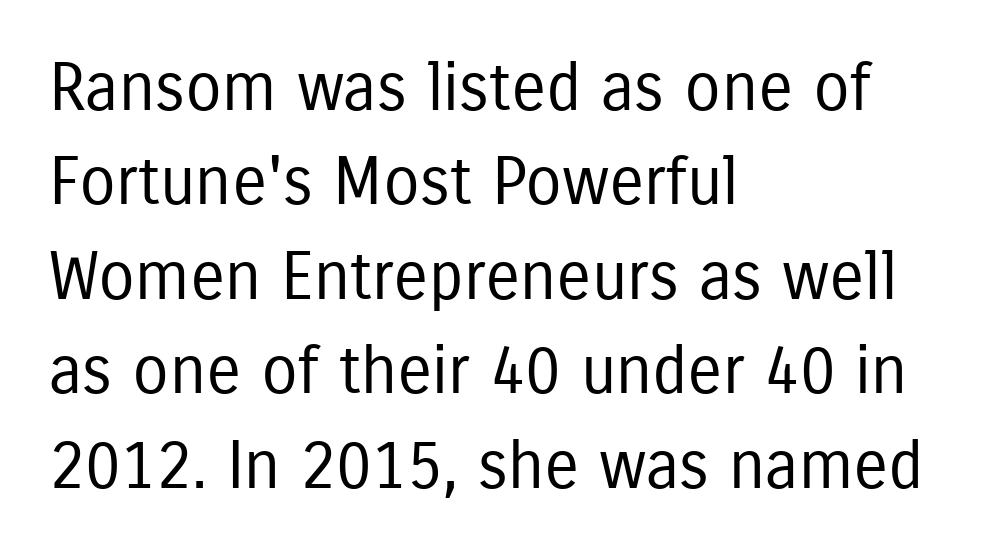
{"serif": "no", "italic": "no", "bold": "no", "weight": "regular", "width": "condensed", "stroke_contrast": "low", "x_height": "medium", "monospaced": "no", "underline": "no", "align": "left", "line_spacing": "normal", "line_spacing_ratio": 1.43, "letter_spacing": "normal", "letter_spacing_em": 0.0, "glyph_px": 66}
